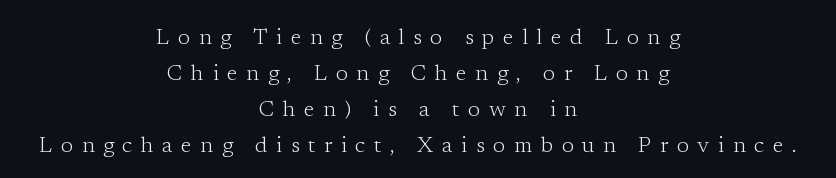
Q: Is the text bold? A: No.
Q: Is the text italic (slanted)? A: No, it is upright.
Q: Is the text underlined? A: No.
Q: How is the paragraph aligned? A: Centered.
Q: Is the spacing between letters normal or unusually wide? A: Unusually wide.
Q: Is the spacing between lines tight, normal or loose? A: Normal.
